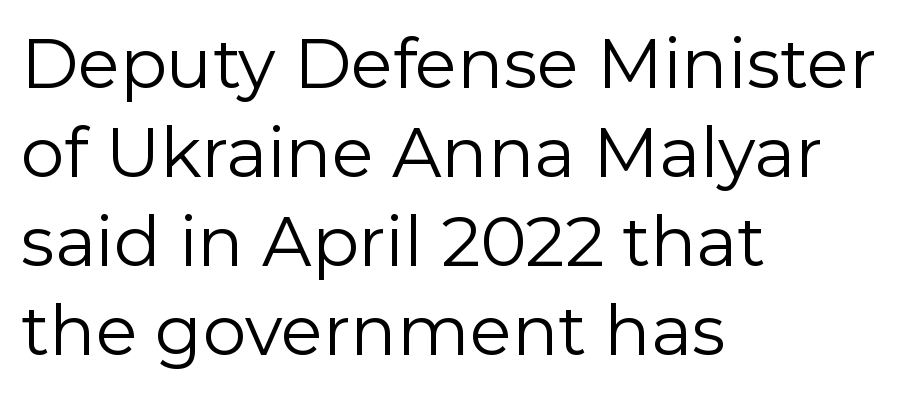
The image shows 69 px regular-weight sans-serif type, upright; set left-aligned, normal line spacing (1.29x), normal letter spacing, not underlined; low stroke contrast and a medium x-height.
